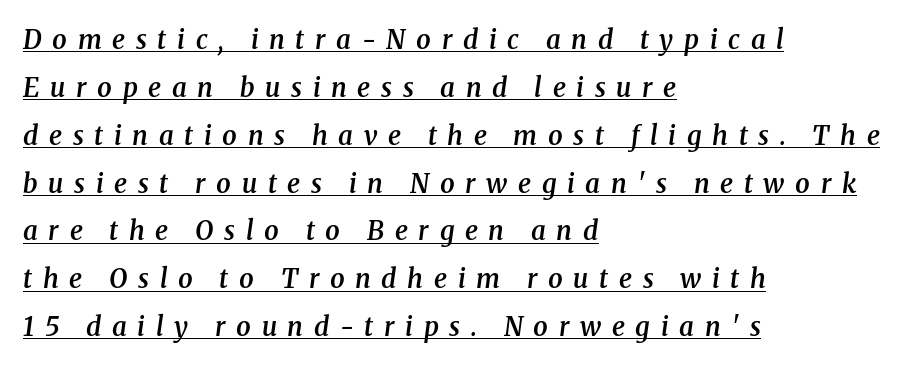
Q: Is the text bold? A: Semi-bold.
Q: Is the text italic (slanted)? A: Yes, it leans right by about 8 degrees.
Q: Is the text underlined? A: Yes.
Q: How is the paragraph aligned? A: Left-aligned.
Q: Is the spacing between letters normal or unusually wide? A: Unusually wide.
